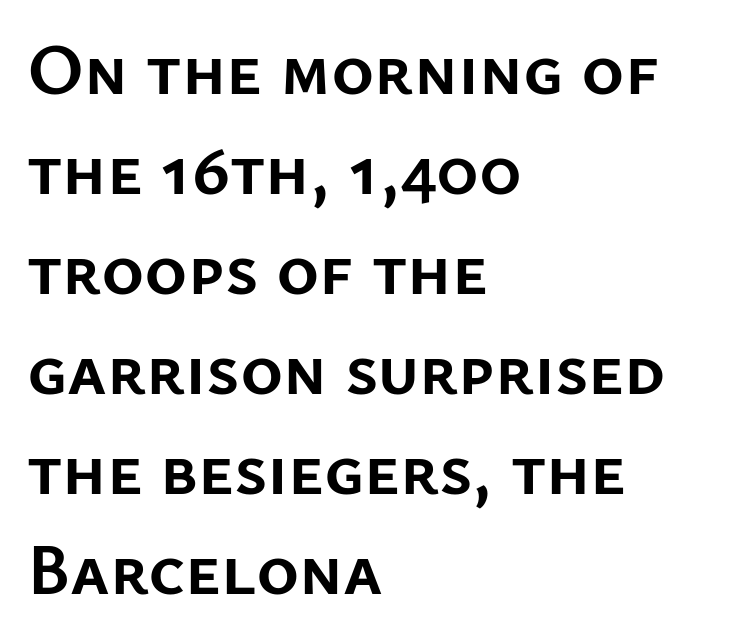
The image shows 73 px semibold sans-serif type, upright; set left-aligned, normal line spacing (1.37x), normal letter spacing, not underlined; low stroke contrast and a medium x-height.
